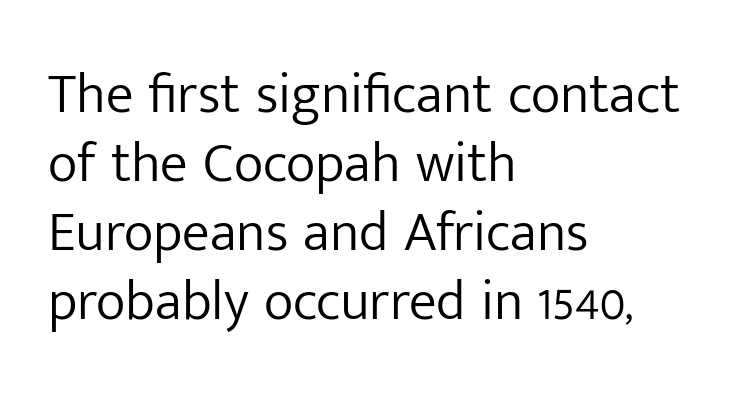
Q: Is the text bold? A: No.
Q: Is the text italic (slanted)? A: No, it is upright.
Q: Is the typeface a serif or a sans-serif typeface? A: Sans-serif.
Q: Is the text underlined? A: No.
Q: How is the paragraph aligned? A: Left-aligned.
Q: Is the spacing between letters normal or unusually wide? A: Normal.
Q: Width (condensed, normal, or wide)? A: Normal.
Q: Stroke contrast? A: Low.
Q: x-height? A: Medium.
Q: Monospaced? A: No.
